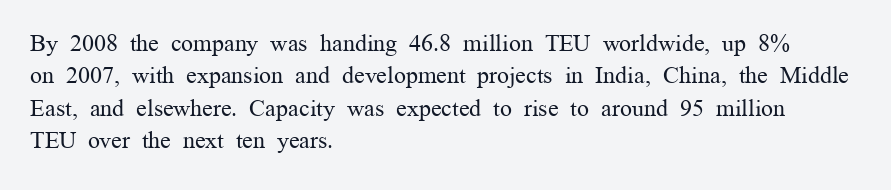
Q: Is the text bold? A: No.
Q: Is the text italic (slanted)? A: No, it is upright.
Q: Is the text underlined? A: No.
Q: How is the paragraph aligned? A: Left-aligned.
Q: Is the spacing between letters normal or unusually wide? A: Normal.
Q: Is the spacing between lines tight, normal or loose? A: Normal.
